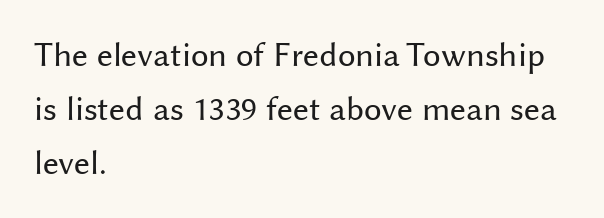
{"serif": "no", "italic": "no", "bold": "no", "weight": "regular", "width": "normal", "stroke_contrast": "medium", "x_height": "medium", "monospaced": "no", "underline": "no", "align": "left", "line_spacing": "normal", "line_spacing_ratio": 1.55, "letter_spacing": "normal", "letter_spacing_em": 0.0, "glyph_px": 35}
